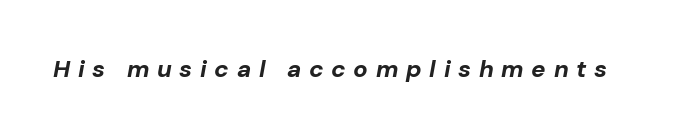
The image shows 24 px bold type, italic (leaning right); set unusually wide letter spacing (+0.32 em), not underlined.
